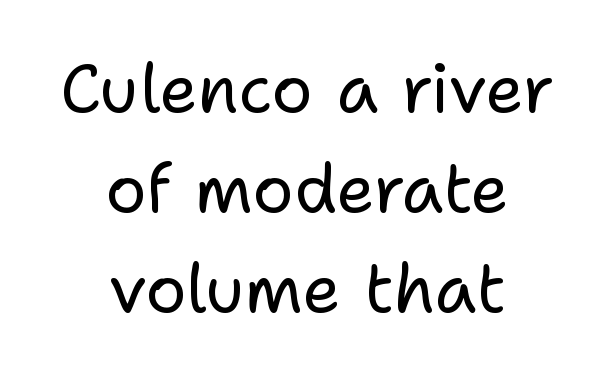
A clean baseline with only descenders dipping below it. Unlike a traditional serif, this face leaves its strokes unadorned. The typography opts for an upright posture over an oblique one. The tracking reads as untouched default to a designer's eye. This sample has the flowing, uneven cadence of proportional lettering.
